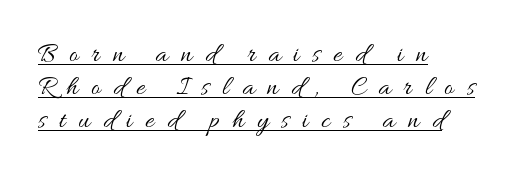
The image shows 27 px text type; set left-aligned, line spacing 1.23x, unusually wide letter spacing (+0.48 em), underlined.
